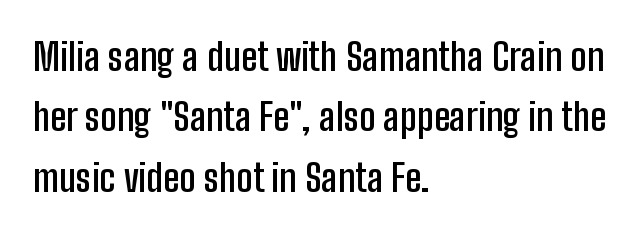
Every letter is mildly thick-stroked: semibold rather than bold. A roman cut, with each character standing at attention. Type style note: lacks serifs. Line spacing here is normal. Here the designer chose a conventional face with non-uniform glyph widths.
